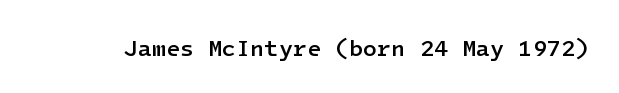
Q: Is the text bold? A: Semi-bold.
Q: Is the text italic (slanted)? A: No, it is upright.
Q: Is the text underlined? A: No.
Q: Is the spacing between letters normal or unusually wide? A: Normal.
